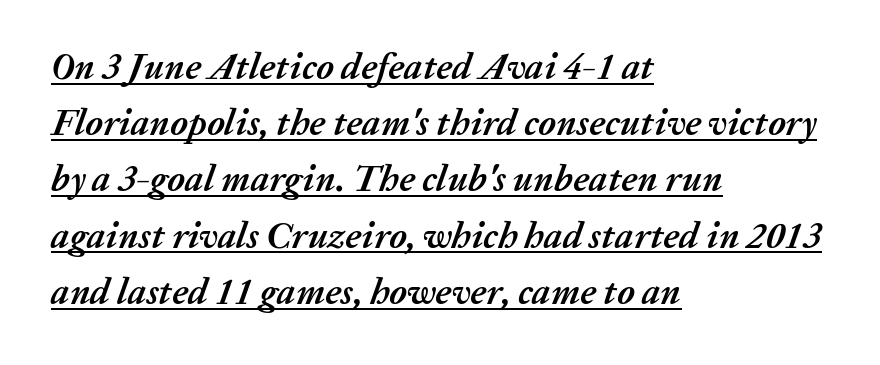
Nothing unusual about the tracking: characters are spaced as the font intends. Notice how descenders clear the ascenders below comfortably — that's standard leading. How heavy is the stroke? Heavy — this is a bold. The paragraph shown leans on its left margin. Observe the lean: these are italic letterforms.
